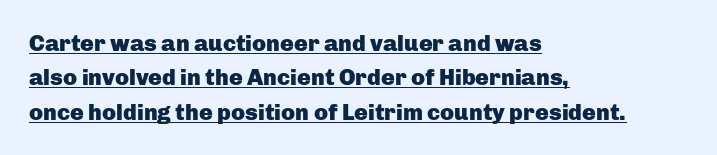
The image shows 23 px bold type, upright; set left-aligned, normal line spacing (1.5x), normal letter spacing, underlined.
